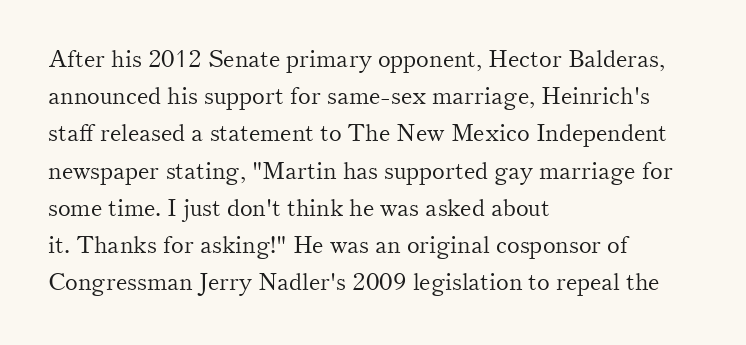
Q: Is the text bold? A: No.
Q: Is the text italic (slanted)? A: No, it is upright.
Q: Is the text underlined? A: No.
Q: How is the paragraph aligned? A: Left-aligned.
Q: Is the spacing between letters normal or unusually wide? A: Normal.
Q: Is the spacing between lines tight, normal or loose? A: Normal.
